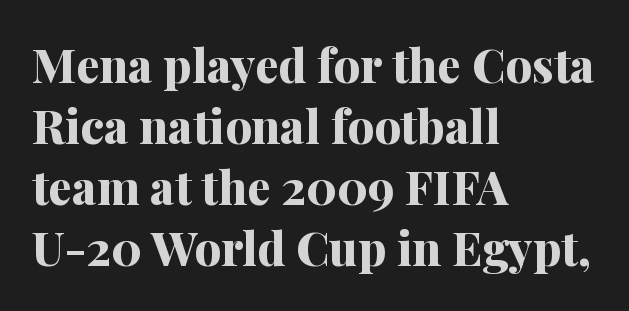
The image shows 47 px bold serif type, upright; set left-aligned, normal line spacing (1.3x), normal letter spacing, not underlined; medium stroke contrast and a medium x-height.
